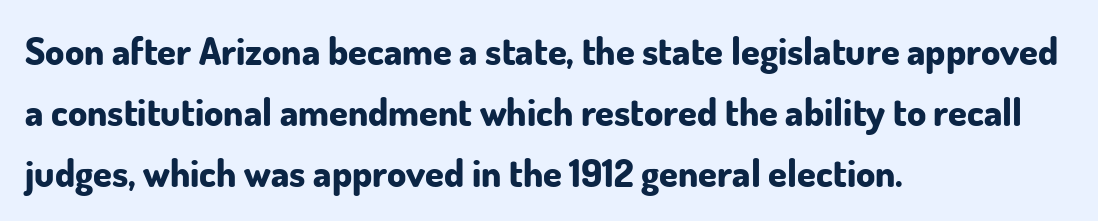
Q: Is the text bold? A: Yes.
Q: Is the text italic (slanted)? A: No, it is upright.
Q: Is the typeface a serif or a sans-serif typeface? A: Sans-serif.
Q: Is the text underlined? A: No.
Q: How is the paragraph aligned? A: Left-aligned.
Q: Is the spacing between letters normal or unusually wide? A: Normal.
Q: Is the spacing between lines tight, normal or loose? A: Normal.
Q: Width (condensed, normal, or wide)? A: Normal.
Q: Stroke contrast? A: Low.
Q: x-height? A: Small.
Q: Monospaced? A: No.
